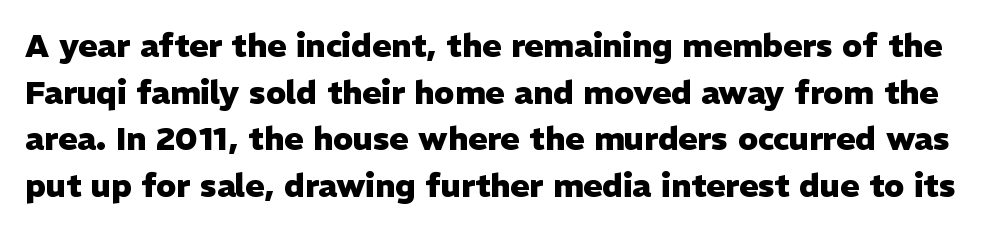
The image shows 32 px heavy sans-serif type, upright; set normal line spacing (1.46x), normal letter spacing, not underlined; low stroke contrast and a medium x-height.
